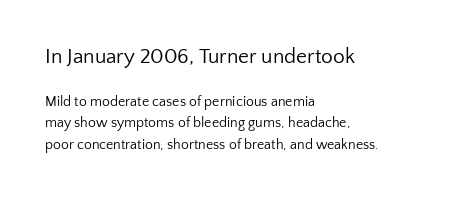
Q: Is the text bold? A: No.
Q: Is the text italic (slanted)? A: No, it is upright.
Q: Is the text underlined? A: No.
Q: How is the paragraph aligned? A: Left-aligned.
Q: Is the spacing between letters normal or unusually wide? A: Normal.
Q: Is the spacing between lines tight, normal or loose? A: Normal.
Q: Which block of text is set in a larger size, the first (top) or the second (bottom)? A: The first (top) one.
